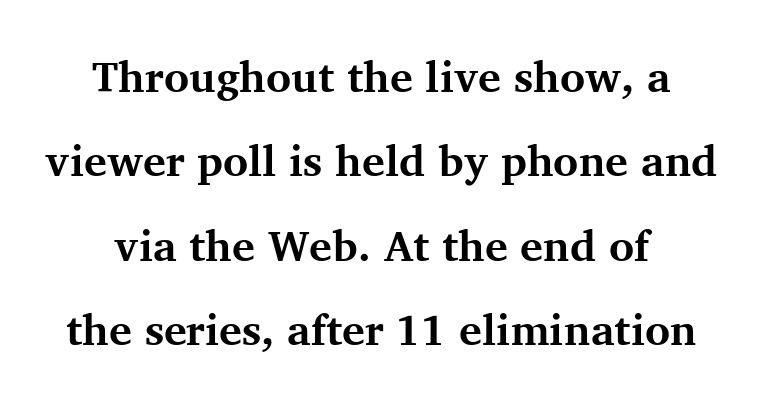
Q: Is the text bold? A: Yes.
Q: Is the text italic (slanted)? A: No, it is upright.
Q: Is the typeface a serif or a sans-serif typeface? A: Serif.
Q: Is the text underlined? A: No.
Q: How is the paragraph aligned? A: Centered.
Q: Is the spacing between letters normal or unusually wide? A: Normal.
Q: Is the spacing between lines tight, normal or loose? A: Loose.
Q: Width (condensed, normal, or wide)? A: Normal.
Q: Stroke contrast? A: Medium.
Q: x-height? A: Medium.
Q: Monospaced? A: No.
